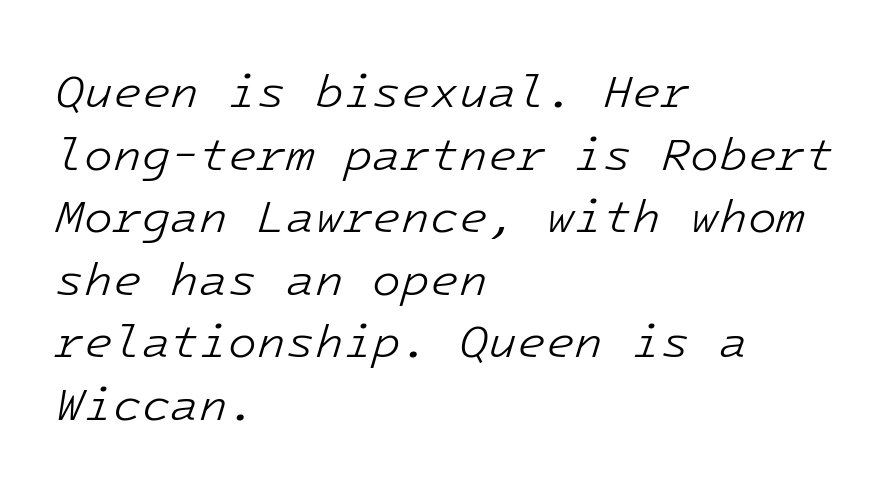
Each letter, wide or thin by design, is forced into the same width here. Heaviness? Minimal to ordinary, like unemphasized prose. Look at the tracking — it's just the regular setting, nothing added. You can tell it's italic because the verticals aren't actually vertical.
